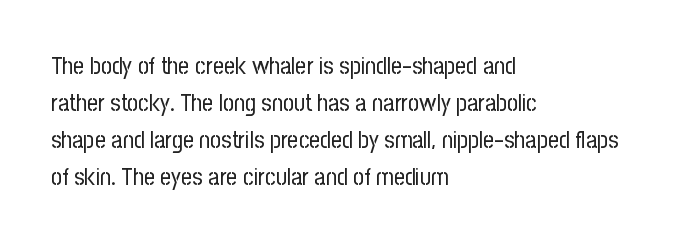
Vertical strokes here are truly vertical. Every row of glyphs begins at an identical x-position on the left. Between one letter and the next there's only the usual sliver of space. Only glyphs here, with clear space below each row.
